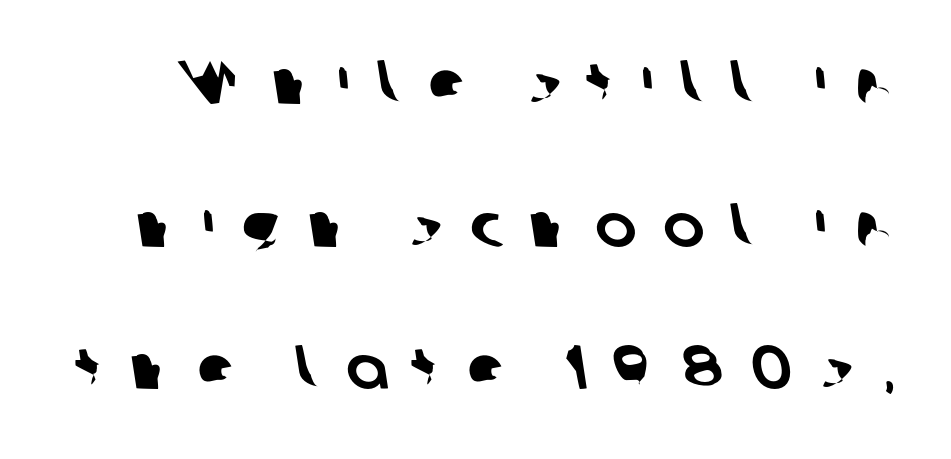
Q: Is the typeface a serif or a sans-serif typeface? A: Sans-serif.
Q: Is the text underlined? A: No.
Q: Is the spacing between letters normal or unusually wide? A: Unusually wide.
Q: Is the spacing between lines tight, normal or loose? A: Loose.
Q: Width (condensed, normal, or wide)? A: Normal.
Q: Stroke contrast? A: Low.
Q: x-height? A: Medium.
Q: Monospaced? A: No.
